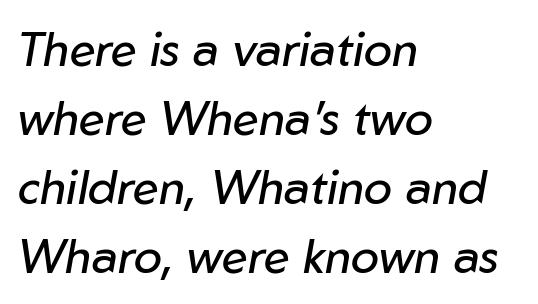
Q: Is the text bold? A: No.
Q: Is the text italic (slanted)? A: Yes, it leans right by about 10 degrees.
Q: Is the text underlined? A: No.
Q: How is the paragraph aligned? A: Left-aligned.
Q: Is the spacing between letters normal or unusually wide? A: Normal.
Q: Is the spacing between lines tight, normal or loose? A: Normal.
Q: Width (condensed, normal, or wide)? A: Normal.
Q: Stroke contrast? A: Low.
Q: x-height? A: Medium.
Q: Monospaced? A: No.
